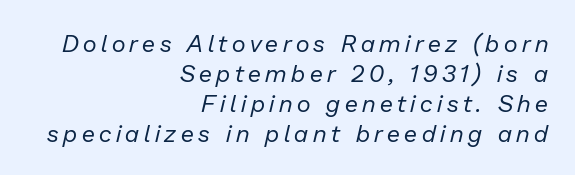
No word sits above an underline. Stem width sits at or under what a default text font uses. The setting favours the right margin, as signatures and pull-quotes sometimes do. The axis of the letterforms is tilted away from vertical. Normally led — the rows are evenly, conventionally spaced.
